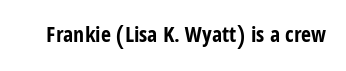
Q: Is the text bold? A: Yes.
Q: Is the text italic (slanted)? A: No, it is upright.
Q: Is the text underlined? A: No.
Q: Is the spacing between letters normal or unusually wide? A: Normal.
